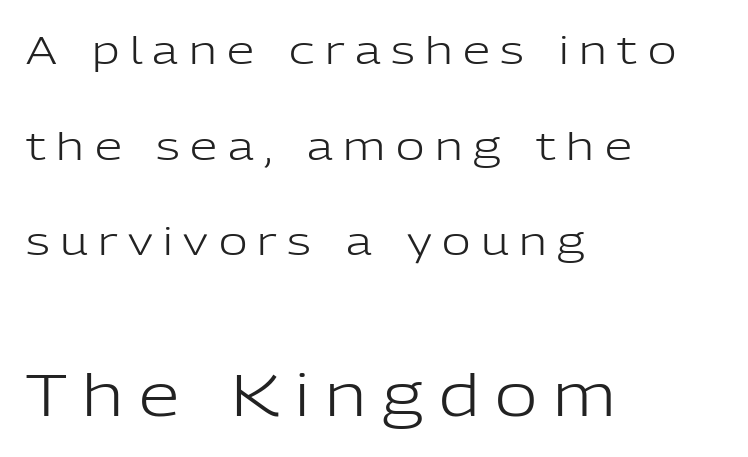
Q: Is the text bold? A: No.
Q: Is the text italic (slanted)? A: No, it is upright.
Q: Is the typeface a serif or a sans-serif typeface? A: Sans-serif.
Q: Is the text underlined? A: No.
Q: How is the paragraph aligned? A: Left-aligned.
Q: Is the spacing between letters normal or unusually wide? A: Unusually wide.
Q: Is the spacing between lines tight, normal or loose? A: Loose.
Q: Which block of text is set in a larger size, the first (top) or the second (bottom)? A: The second (bottom) one.
Q: Width (condensed, normal, or wide)? A: Normal.
Q: Stroke contrast? A: Low.
Q: x-height? A: Medium.
Q: Monospaced? A: No.
